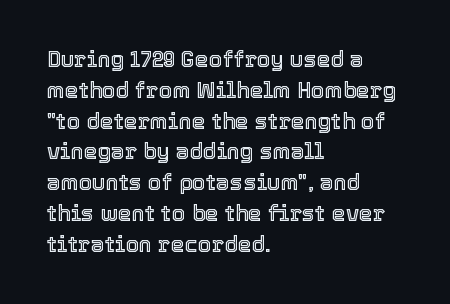
{"italic": "no", "underline": "no", "align": "left", "line_spacing": "normal", "line_spacing_ratio": 1.4, "letter_spacing": "normal", "letter_spacing_em": 0.0, "glyph_px": 22}
